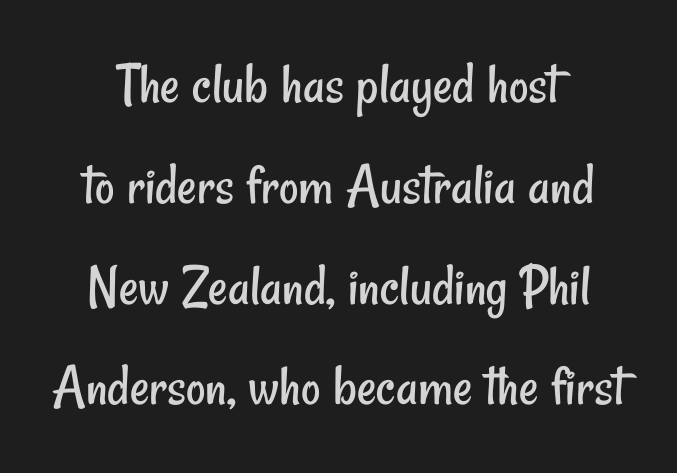
{"serif": "no", "bold": "no", "weight": "regular", "width": "condensed", "stroke_contrast": "low", "x_height": "small", "monospaced": "no", "underline": "no", "line_spacing": "normal", "line_spacing_ratio": 1.68, "letter_spacing": "normal", "letter_spacing_em": 0.0, "glyph_px": 60}
